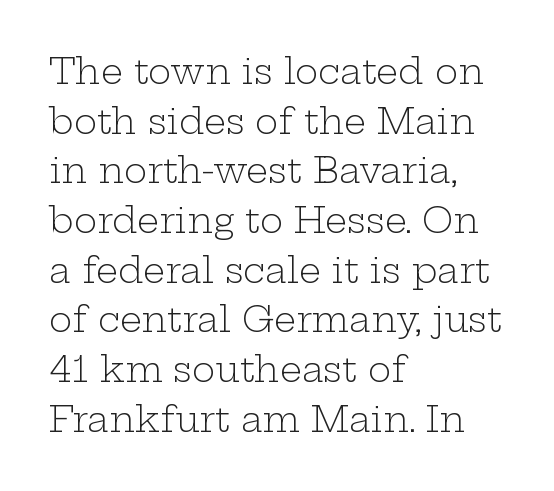
{"serif": "yes", "italic": "no", "bold": "no", "weight": "light", "width": "wide", "stroke_contrast": "low", "x_height": "medium", "monospaced": "no", "underline": "no", "align": "left", "line_spacing": "normal", "line_spacing_ratio": 1.42, "letter_spacing": "normal", "letter_spacing_em": 0.0, "glyph_px": 35}
